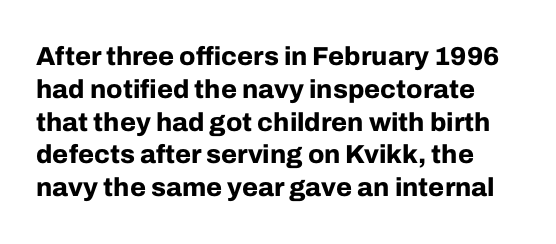
Honestly, there is no underline to notice here at all. This is the regular roman posture of the typeface. The rendering uses a moderate line-height, typical for paragraphs. These lines carry a lot of weight — the face is fully bold. Caption: standard tracking, unaltered.
